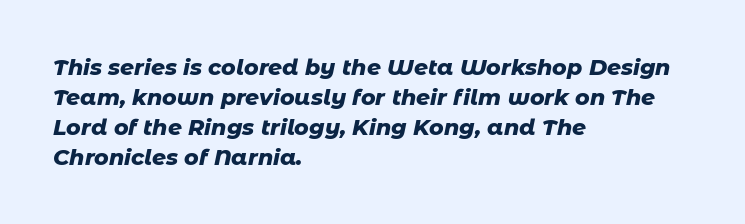
The image shows 22 px bold type, italic (leaning right); set left-aligned, normal line spacing (1.36x), normal letter spacing, not underlined.
